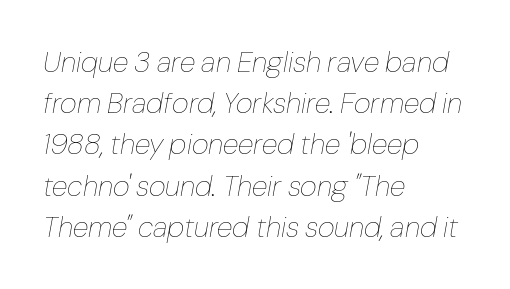
{"italic": "yes", "lean": "right", "slant_degrees": 10, "bold": "no", "weight": "thin", "width": "normal", "stroke_contrast": "low", "x_height": "medium", "monospaced": "no", "underline": "no", "align": "left", "line_spacing": "normal", "line_spacing_ratio": 1.42, "letter_spacing": "normal", "letter_spacing_em": 0.0, "glyph_px": 29}
